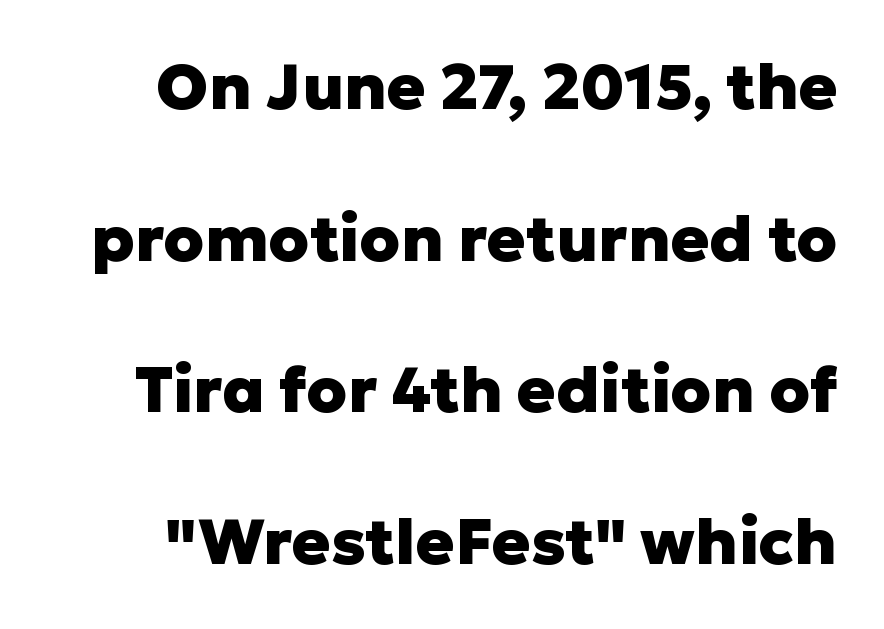
Regarding serifs, this sample does without them. A typesetter would call this leading open, well beyond the default. In terms of letterspacing, this is plain default setting. Rendered with straight, roman letterforms. Each glyph is drawn with heavy, bold strokes.
